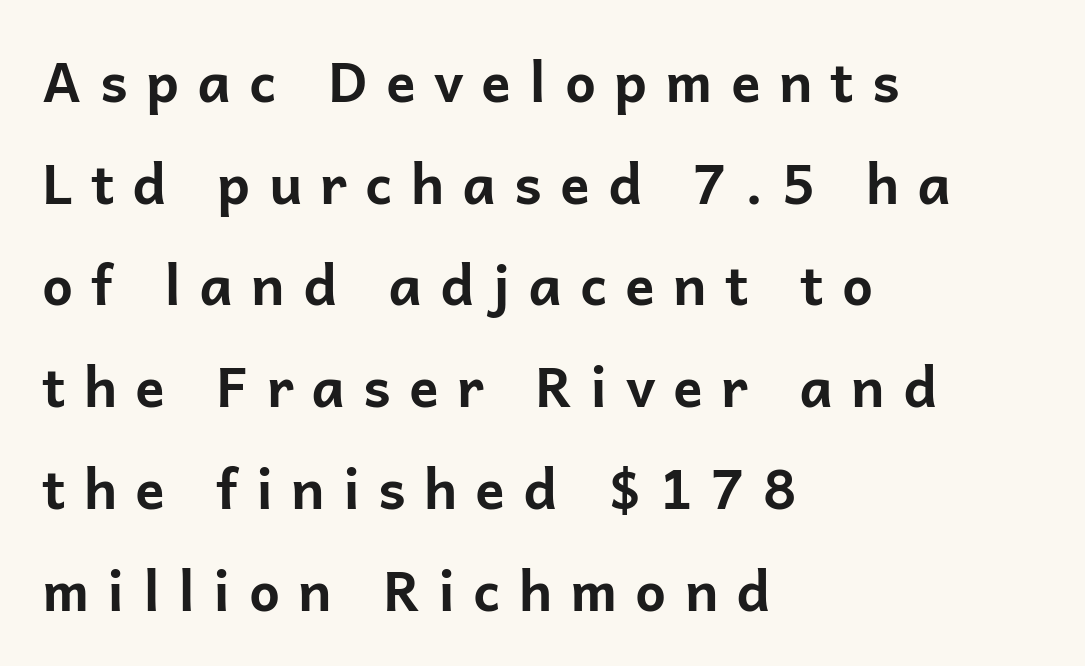
Observe the absence of serifs on each vertical stroke in this sample. Bold? Absolutely — the strokes are thick and heavy. Each letter keeps its own natural width here, so spacing adapts to shape. Horizontally, the lines are justified to the leading edge only. The letters stand straight up with perfectly vertical stems.
